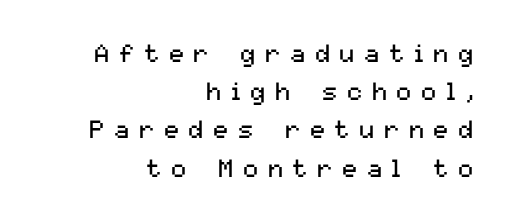
The image shows 25 px text type, upright; set right-aligned, normal line spacing (1.53x), unusually wide letter spacing (+0.39 em), not underlined.
